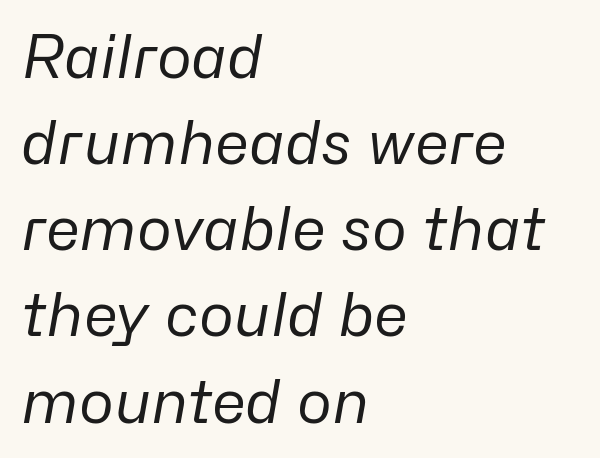
The image shows 59 px regular-weight type, italic (leaning right); set left-aligned, normal line spacing (1.46x), normal letter spacing, not underlined; low stroke contrast and a medium x-height.
